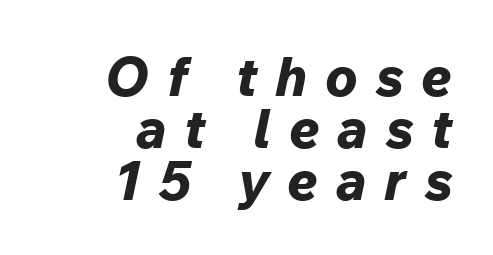
{"italic": "yes", "lean": "right", "slant_degrees": 12, "bold": "yes", "weight": "bold", "width": "normal", "stroke_contrast": "low", "x_height": "medium", "monospaced": "no", "underline": "no", "align": "right", "line_spacing": "tight", "line_spacing_ratio": 0.96, "letter_spacing": "wide", "letter_spacing_em": 0.33, "glyph_px": 54}
